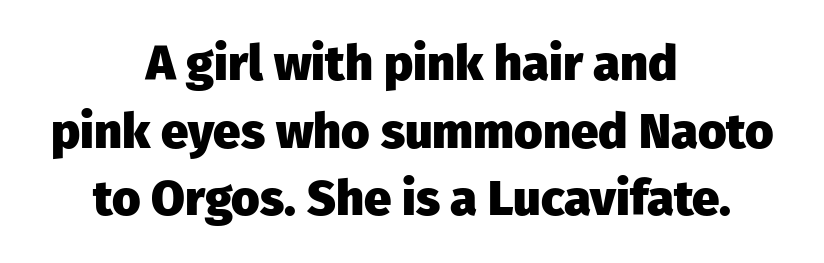
Q: Is the text bold? A: Yes.
Q: Is the text italic (slanted)? A: No, it is upright.
Q: Is the typeface a serif or a sans-serif typeface? A: Sans-serif.
Q: Is the text underlined? A: No.
Q: How is the paragraph aligned? A: Centered.
Q: Is the spacing between letters normal or unusually wide? A: Normal.
Q: Is the spacing between lines tight, normal or loose? A: Normal.
Q: Width (condensed, normal, or wide)? A: Normal.
Q: Stroke contrast? A: Low.
Q: x-height? A: Medium.
Q: Monospaced? A: No.
